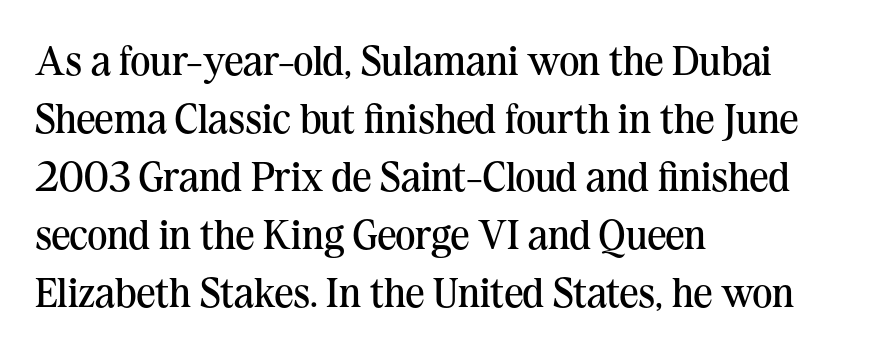
The image shows 42 px regular-weight serif type, upright; set left-aligned, normal line spacing (1.38x), normal letter spacing, not underlined; medium stroke contrast and a medium x-height.
